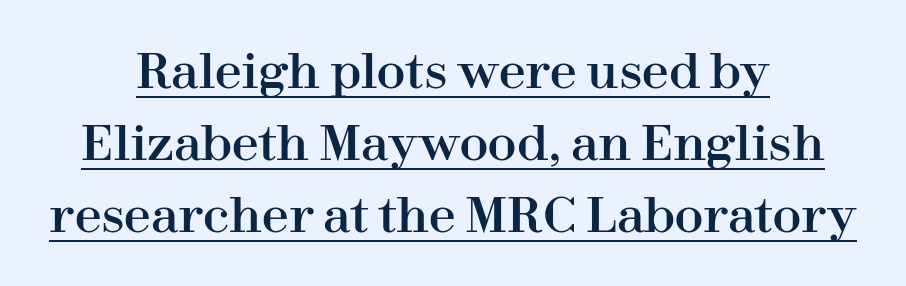
{"serif": "yes", "italic": "no", "width": "normal", "stroke_contrast": "high", "x_height": "medium", "monospaced": "no", "underline": "yes", "align": "center", "line_spacing": "normal", "line_spacing_ratio": 1.5, "letter_spacing": "normal", "letter_spacing_em": 0.0, "glyph_px": 48}
